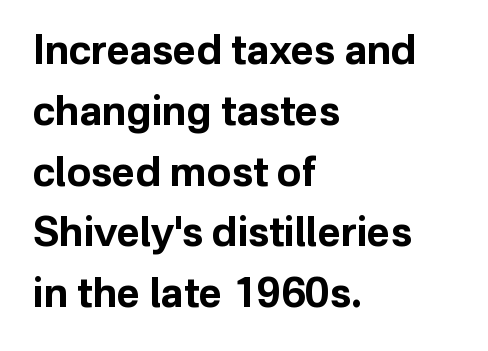
Q: Is the text bold? A: Yes.
Q: Is the text italic (slanted)? A: No, it is upright.
Q: Is the typeface a serif or a sans-serif typeface? A: Sans-serif.
Q: Is the text underlined? A: No.
Q: How is the paragraph aligned? A: Left-aligned.
Q: Is the spacing between letters normal or unusually wide? A: Normal.
Q: Is the spacing between lines tight, normal or loose? A: Normal.
Q: Width (condensed, normal, or wide)? A: Normal.
Q: Stroke contrast? A: Low.
Q: x-height? A: Medium.
Q: Monospaced? A: No.
